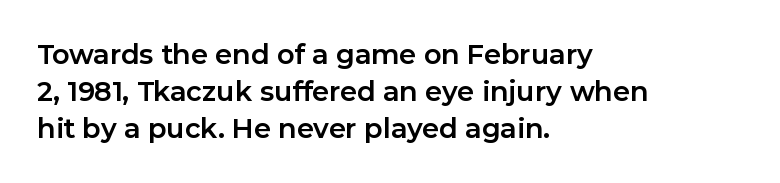
Every character sits straight up, as roman type does. Words appear dense and cohesive because spacing is normal. On the weight axis this lands at bold, roughly 700. In terms of leading, this rendering sits right in the middle.
